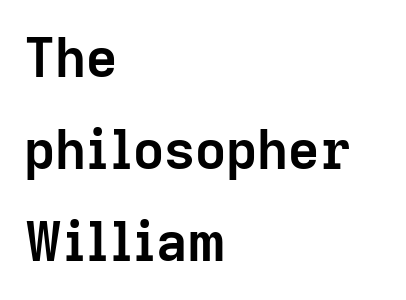
The image shows 54 px semibold sans-serif type, upright; set left-aligned, normal line spacing (1.7x), normal letter spacing, not underlined; low stroke contrast and a medium x-height.
